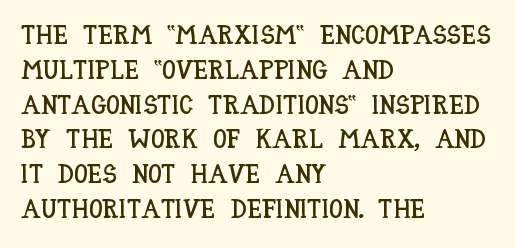
The image shows 27 px text type, upright; set left-aligned, normal line spacing (1.29x), normal letter spacing, not underlined.
